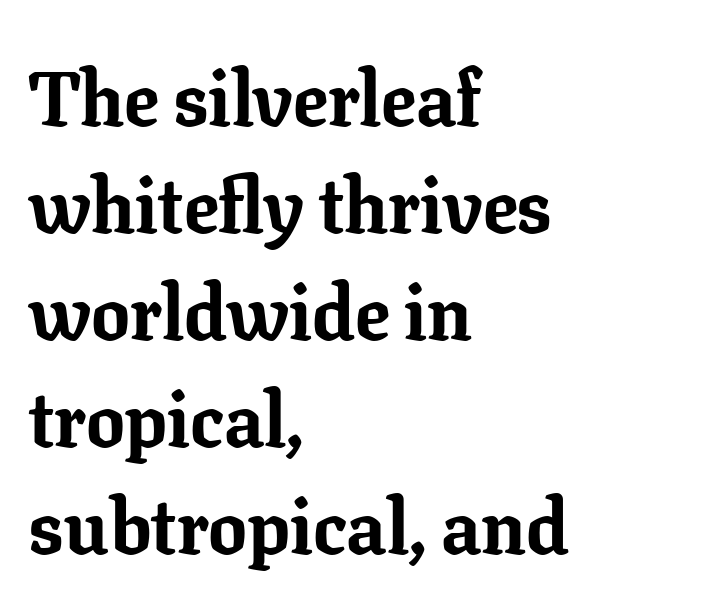
Character widths vary here, with narrow letters taking less room than wide ones. The tracking reads as untouched default to a designer's eye. Serif or sans? Serif — the stroke terminals have little feet. All the whitespace from short lines collects on the right. If you drew a line through each stem, it would be perfectly vertical. I'd describe the lettering as bold — thick and assertive.
